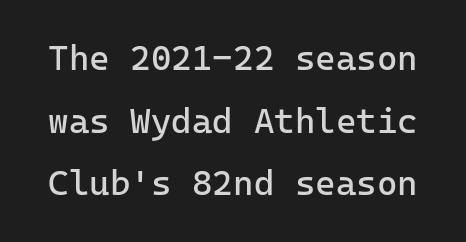
A typesetter would label this face a sans. Unbolded letterforms with no extra heft. Looks like terminal output: every glyph gets an equal slot. These lines were composed using upright roman letters. Words appear dense and cohesive because spacing is normal. The space directly below the letters is spotless.
